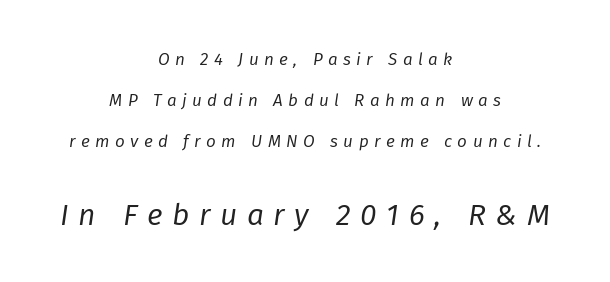
The image shows 30 px regular-weight type, italic (leaning right); set centered, loose line spacing (2.41x), unusually wide letter spacing (+0.32 em), not underlined; the second (bottom) block is 1.76x larger; low stroke contrast and a medium x-height.
